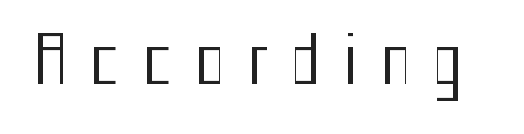
The face used here is proportionally spaced, like ordinary book or web type. The tracking reads as deliberately expanded to a designer's eye. Bare-footed words on every line. Notice how the stems are strictly vertical — no italics here. Bold? No — there's no thickening of the strokes. Serifs: no, the terminals of the letterforms are clean.
